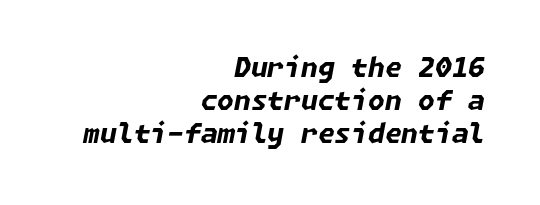
{"italic": "yes", "lean": "right", "slant_degrees": 11, "bold": "yes", "underline": "no", "align": "right", "line_spacing_ratio": 1.23, "letter_spacing": "normal", "letter_spacing_em": 0.0, "glyph_px": 27}
